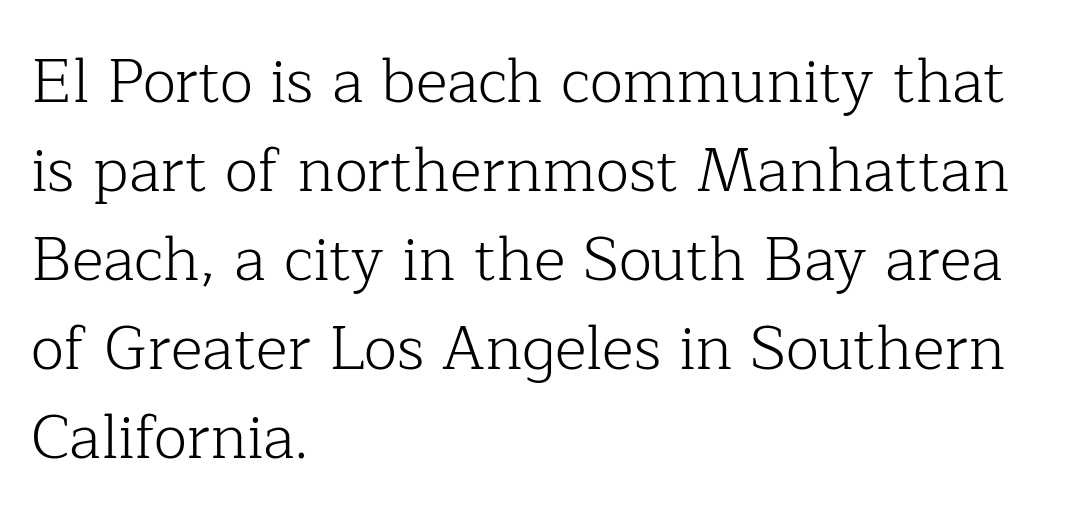
{"serif": "yes", "italic": "no", "bold": "no", "weight": "light", "width": "normal", "stroke_contrast": "low", "x_height": "medium", "monospaced": "no", "underline": "no", "align": "left", "line_spacing": "normal", "line_spacing_ratio": 1.46, "letter_spacing": "normal", "letter_spacing_em": 0.0, "glyph_px": 61}
